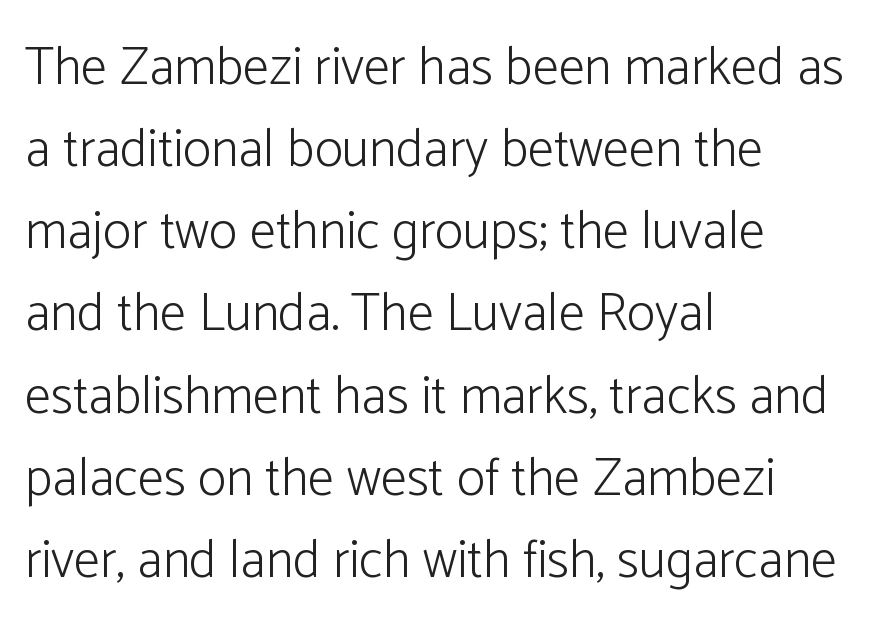
The image shows 53 px light sans-serif type, upright; set left-aligned, normal line spacing (1.55x), normal letter spacing, not underlined; low stroke contrast and a medium x-height.
